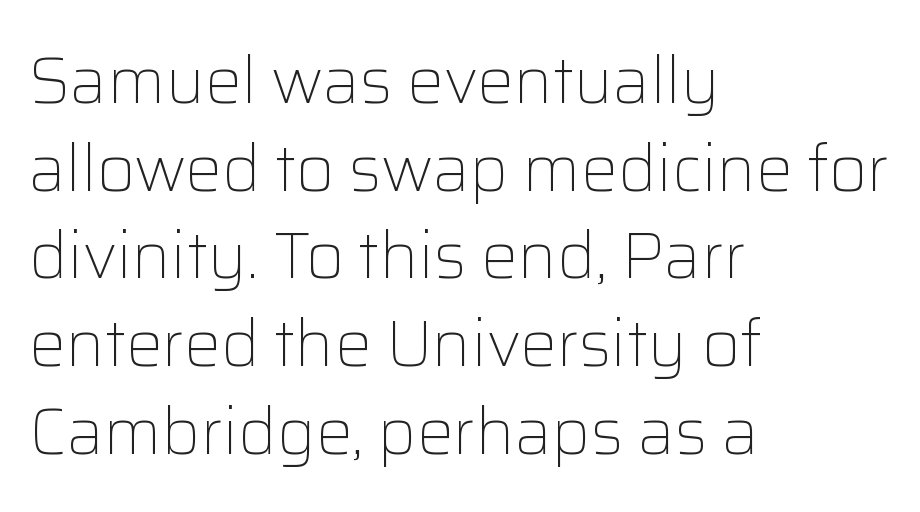
Q: Is the text bold? A: No.
Q: Is the text italic (slanted)? A: No, it is upright.
Q: Is the typeface a serif or a sans-serif typeface? A: Sans-serif.
Q: Is the text underlined? A: No.
Q: How is the paragraph aligned? A: Left-aligned.
Q: Is the spacing between letters normal or unusually wide? A: Normal.
Q: Is the spacing between lines tight, normal or loose? A: Normal.
Q: Width (condensed, normal, or wide)? A: Normal.
Q: Stroke contrast? A: Low.
Q: x-height? A: Medium.
Q: Monospaced? A: No.
